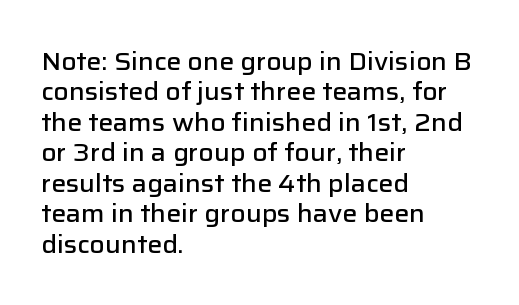
The image shows 25 px text type, upright; set left-aligned, line spacing 1.22x, normal letter spacing, not underlined.
